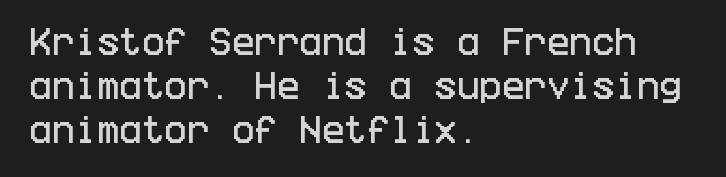
{"serif": "no", "italic": "no", "width": "condensed", "stroke_contrast": "low", "x_height": "large", "underline": "no", "align": "left", "line_spacing": "normal", "line_spacing_ratio": 1.47, "letter_spacing": "normal", "letter_spacing_em": 0.0, "glyph_px": 30}
